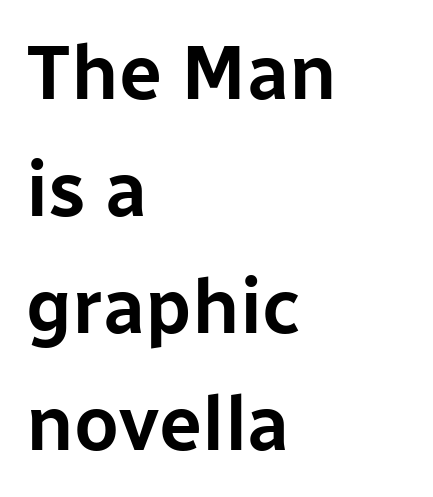
{"serif": "no", "italic": "no", "width": "normal", "stroke_contrast": "low", "x_height": "medium", "monospaced": "no", "underline": "no", "align": "left", "line_spacing": "normal", "line_spacing_ratio": 1.52, "letter_spacing": "normal", "letter_spacing_em": 0.0, "glyph_px": 77}
